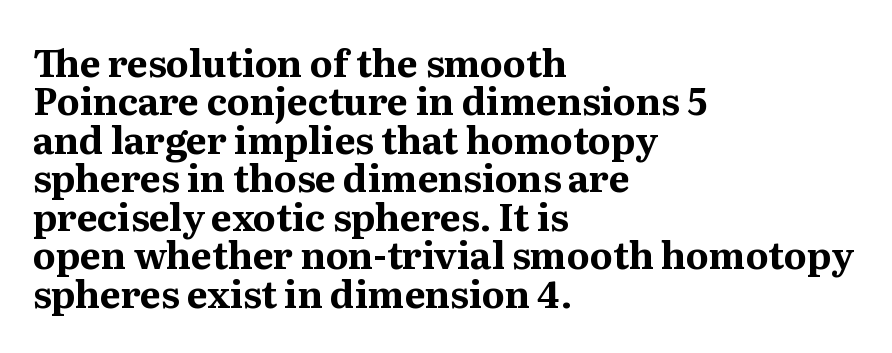
The image shows 37 px bold serif type, upright; set left-aligned, tight line spacing (1.04x), normal letter spacing, not underlined; medium stroke contrast and a medium x-height.
